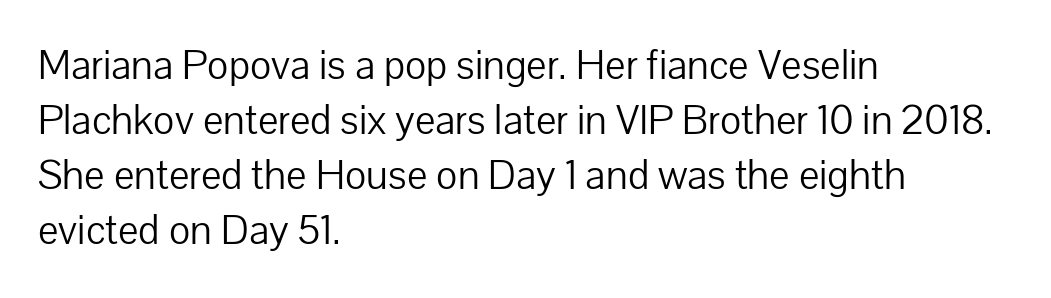
{"serif": "no", "italic": "no", "bold": "no", "weight": "light", "width": "normal", "stroke_contrast": "low", "x_height": "medium", "monospaced": "no", "underline": "no", "align": "left", "line_spacing": "normal", "line_spacing_ratio": 1.28, "letter_spacing": "normal", "letter_spacing_em": 0.0, "glyph_px": 43}
